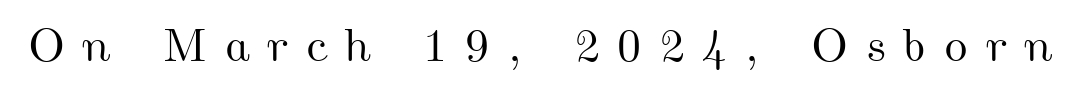
{"width": "wide", "stroke_contrast": "medium", "x_height": "small", "monospaced": "no", "underline": "no", "letter_spacing": "wide", "letter_spacing_em": 0.35, "glyph_px": 47}
